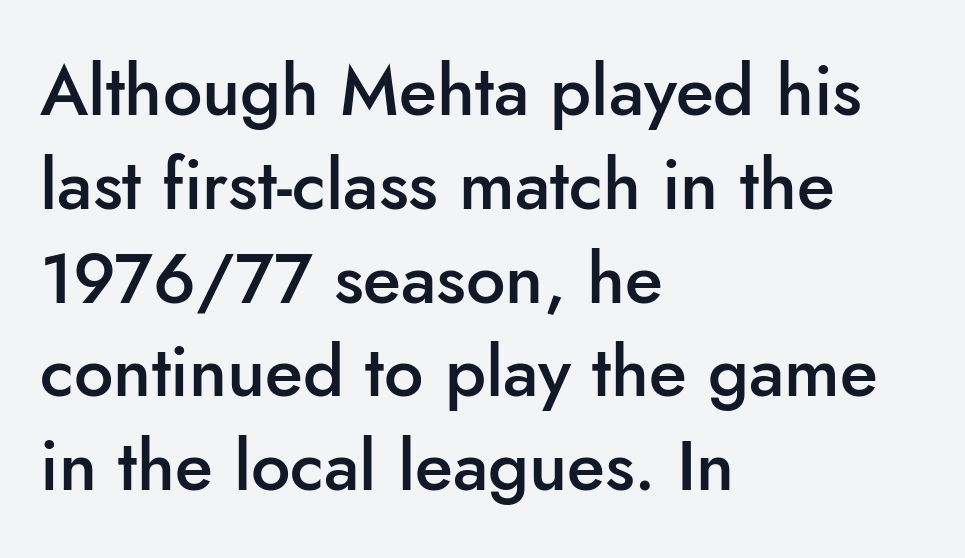
Check under the words: just untouched page. Alignment: flush left. The leading is moderate, giving the passage an even texture. Every character sits straight up, as roman type does.
